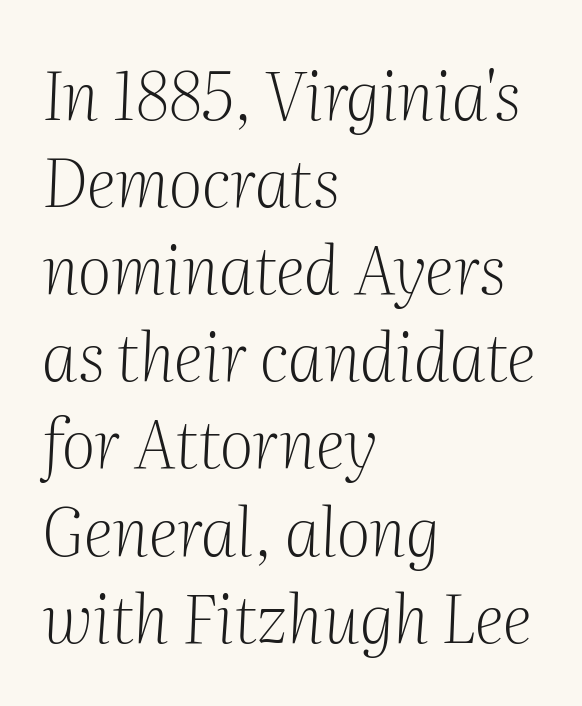
Q: Is the text bold? A: No.
Q: Is the text italic (slanted)? A: Yes, it leans right by about 2 degrees.
Q: Is the typeface a serif or a sans-serif typeface? A: Serif.
Q: Is the text underlined? A: No.
Q: How is the paragraph aligned? A: Left-aligned.
Q: Is the spacing between letters normal or unusually wide? A: Normal.
Q: Is the spacing between lines tight, normal or loose? A: Normal.
Q: Width (condensed, normal, or wide)? A: Normal.
Q: Stroke contrast? A: Medium.
Q: x-height? A: Medium.
Q: Monospaced? A: No.
